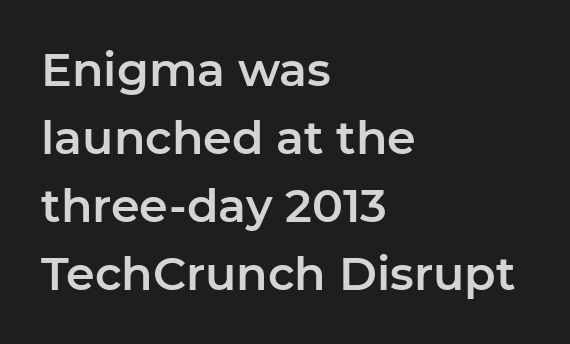
Q: Is the text italic (slanted)? A: No, it is upright.
Q: Is the typeface a serif or a sans-serif typeface? A: Sans-serif.
Q: Is the text underlined? A: No.
Q: How is the paragraph aligned? A: Left-aligned.
Q: Is the spacing between letters normal or unusually wide? A: Normal.
Q: Is the spacing between lines tight, normal or loose? A: Normal.
Q: Width (condensed, normal, or wide)? A: Normal.
Q: Stroke contrast? A: Low.
Q: x-height? A: Medium.
Q: Monospaced? A: No.
